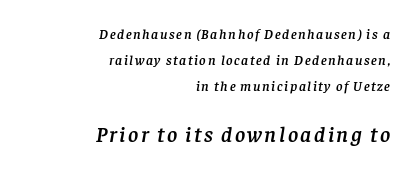
Underlining? Definitely not there. A student would call this right alignment; a typographer would say flush right, rag left. Is the lower block the larger one? Yes — the lower block carries the bigger type. Posture: slanted.
